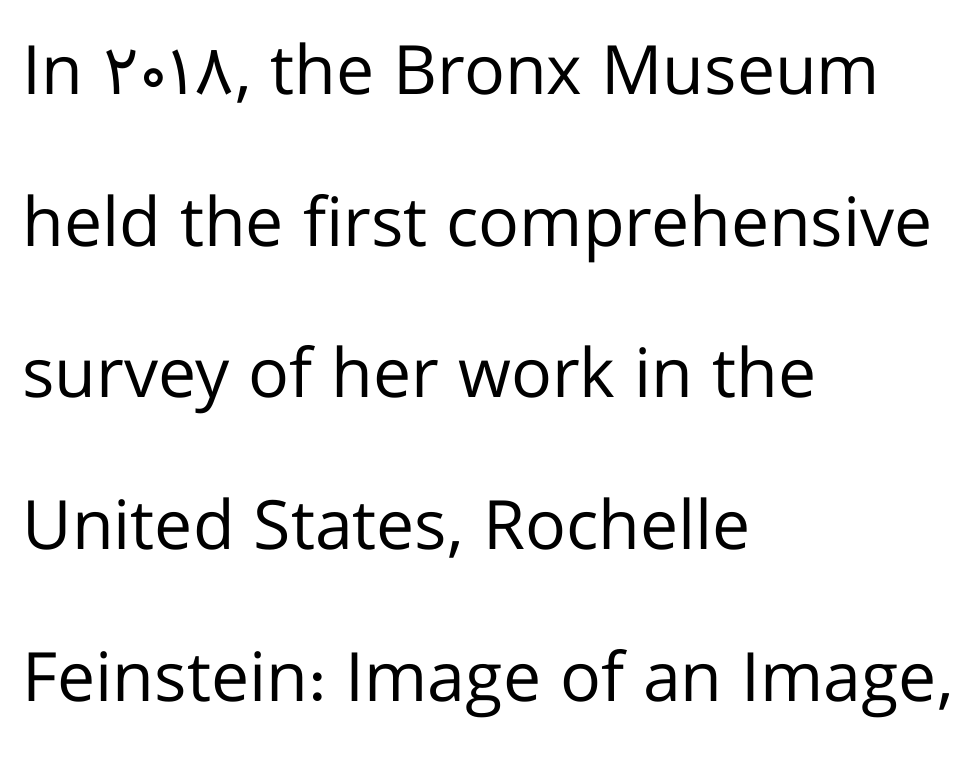
Q: Is the text bold? A: No.
Q: Is the text italic (slanted)? A: No, it is upright.
Q: Is the typeface a serif or a sans-serif typeface? A: Sans-serif.
Q: Is the text underlined? A: No.
Q: How is the paragraph aligned? A: Left-aligned.
Q: Is the spacing between letters normal or unusually wide? A: Normal.
Q: Is the spacing between lines tight, normal or loose? A: Loose.
Q: Width (condensed, normal, or wide)? A: Normal.
Q: Stroke contrast? A: Low.
Q: x-height? A: Medium.
Q: Monospaced? A: No.
